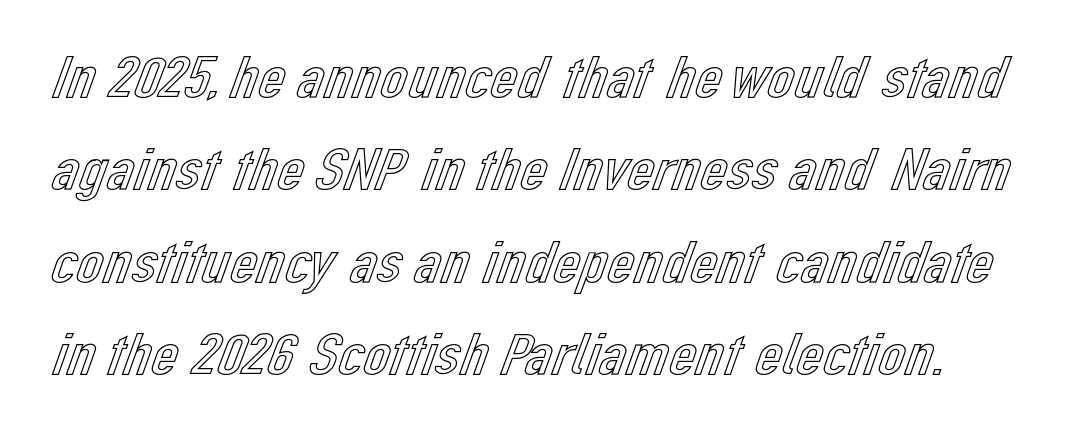
Q: Is the text italic (slanted)? A: Yes.
Q: Is the text underlined? A: No.
Q: Is the spacing between letters normal or unusually wide? A: Normal.
Q: Is the spacing between lines tight, normal or loose? A: Normal.
Q: Width (condensed, normal, or wide)? A: Normal.
Q: x-height? A: Medium.
Q: Monospaced? A: No.
